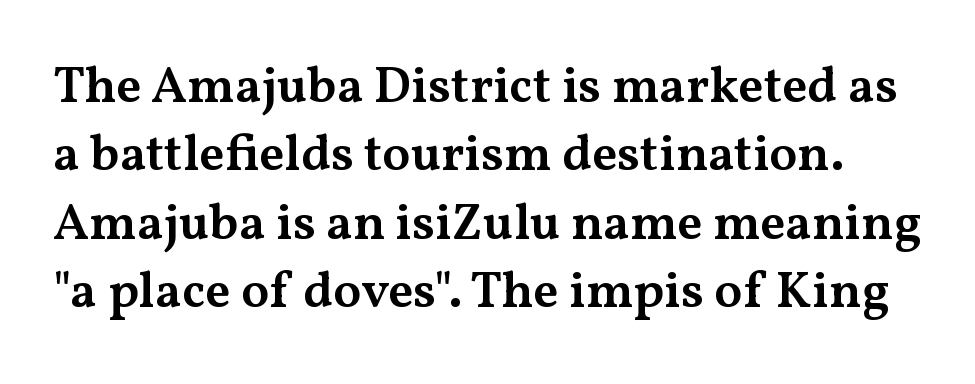
{"serif": "yes", "italic": "no", "bold": "semi", "weight": "semibold", "width": "wide", "stroke_contrast": "medium", "x_height": "medium", "monospaced": "no", "underline": "no", "line_spacing": "normal", "line_spacing_ratio": 1.34, "letter_spacing": "normal", "letter_spacing_em": 0.0, "glyph_px": 51}
